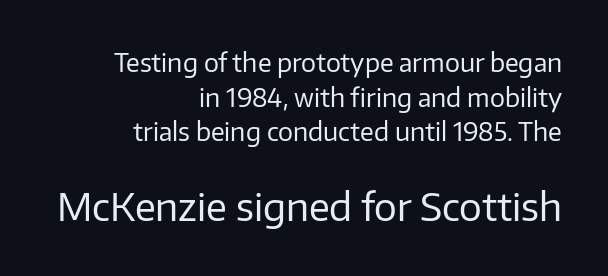
Honestly, the letter spacing is just normal — you wouldn't notice it. The font is comparable to plain body text, perhaps lighter. Right-aligned paragraph, ragged on the left. Letterform terminals end flat and unadorned throughout the passage.
